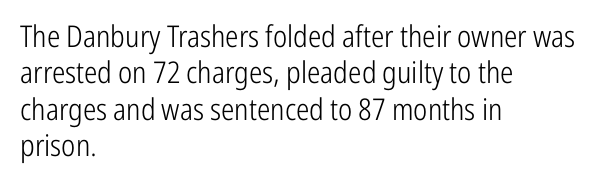
The lettering stays uniformly vertical, giving the passage a roman look. Glyph-to-glyph distance matches everyday printed text. The letters look calm and open, with moderate or lighter stems. A typesetter would call this proportional, since set widths differ per character. Underlining? Definitely not there.
